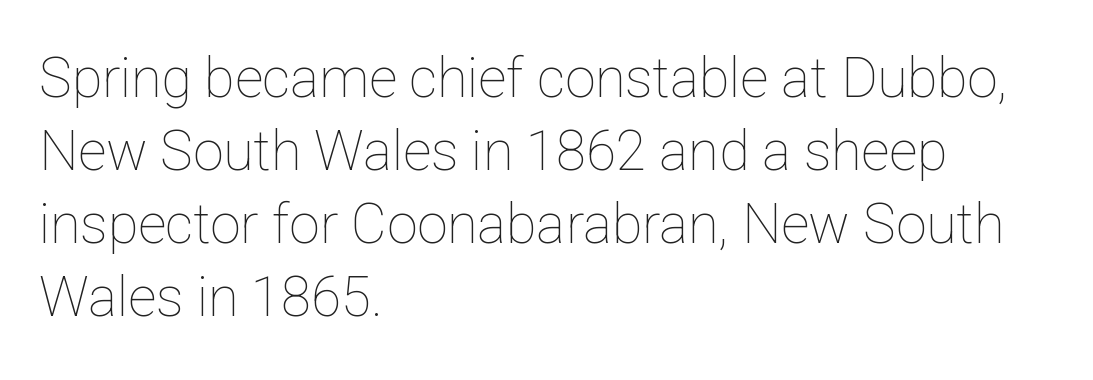
Vertical strokes here are truly vertical. Line starts are locked; line ends wander. Looks like regular typesetting: each glyph gets only the width it needs. Horizontal bands of white between lines are of average thickness. Default kerning and tracking; the words read as compact shapes.
